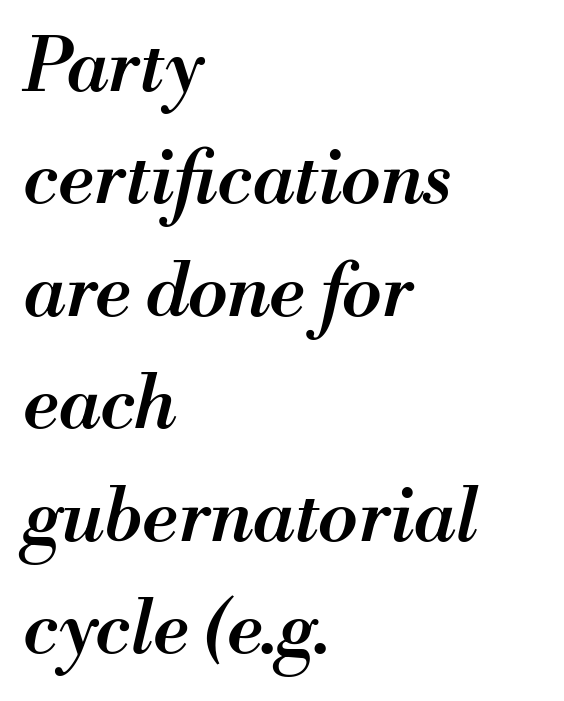
{"italic": "yes", "lean": "right", "slant_degrees": 13, "bold": "semi", "weight": "semibold", "width": "normal", "stroke_contrast": "medium", "x_height": "small", "monospaced": "no", "underline": "no", "align": "left", "line_spacing": "normal", "line_spacing_ratio": 1.54, "letter_spacing": "normal", "letter_spacing_em": 0.0, "glyph_px": 73}
